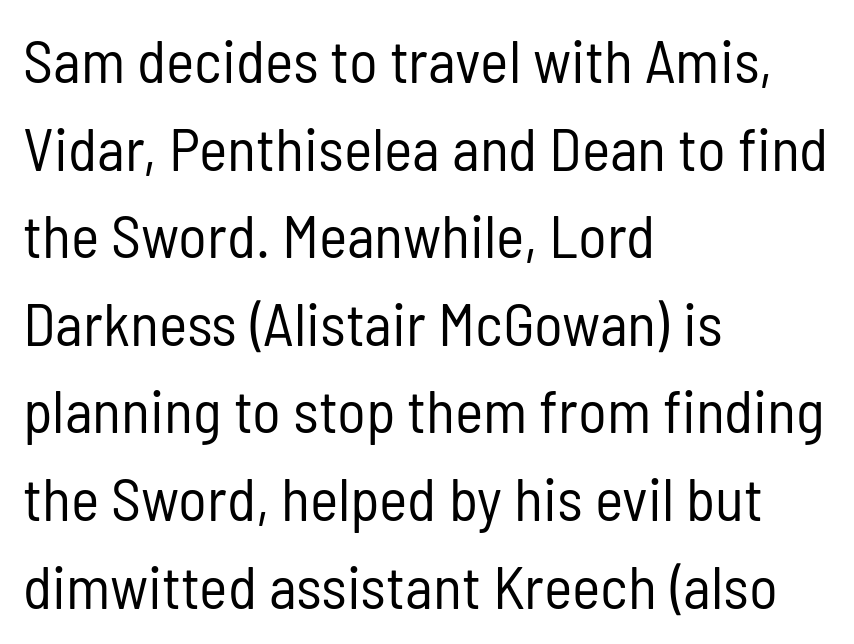
{"serif": "no", "italic": "no", "bold": "no", "weight": "regular", "width": "condensed", "stroke_contrast": "low", "x_height": "medium", "monospaced": "no", "underline": "no", "align": "left", "line_spacing": "normal", "line_spacing_ratio": 1.46, "letter_spacing": "normal", "letter_spacing_em": 0.0, "glyph_px": 60}
